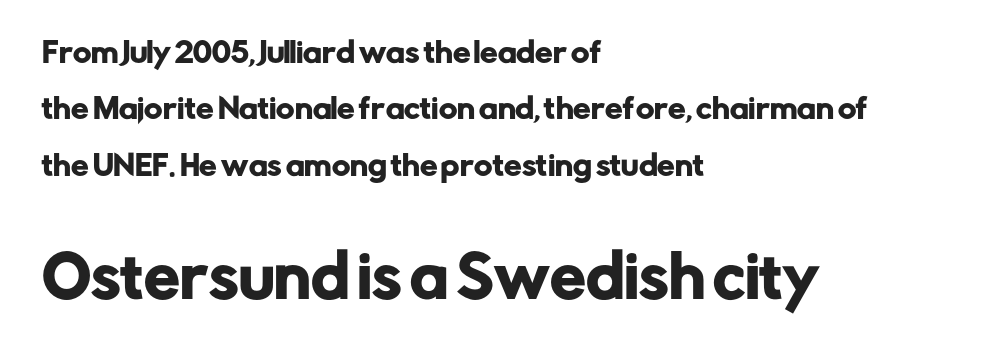
Honestly, the letter spacing is just normal — you wouldn't notice it. No italicization has been applied; the sample stays upright. The passage shown is typed in a proportional face where columns would drift. Top chunk: small. Bottom chunk: large. The typesetter chose a ragged-right arrangement here.
